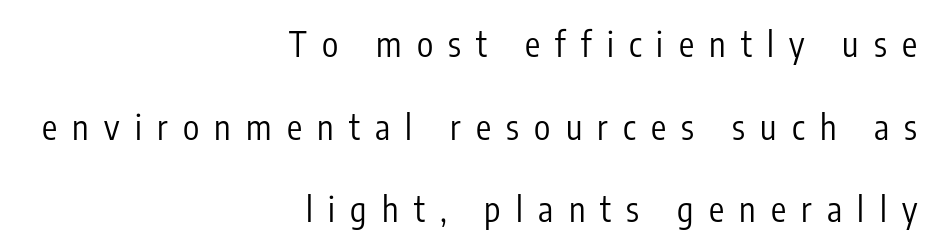
Q: Is the text bold? A: No.
Q: Is the text italic (slanted)? A: No, it is upright.
Q: Is the typeface a serif or a sans-serif typeface? A: Sans-serif.
Q: Is the text underlined? A: No.
Q: How is the paragraph aligned? A: Right-aligned.
Q: Is the spacing between letters normal or unusually wide? A: Unusually wide.
Q: Is the spacing between lines tight, normal or loose? A: Loose.
Q: Width (condensed, normal, or wide)? A: Condensed.
Q: Stroke contrast? A: Low.
Q: x-height? A: Medium.
Q: Monospaced? A: No.
